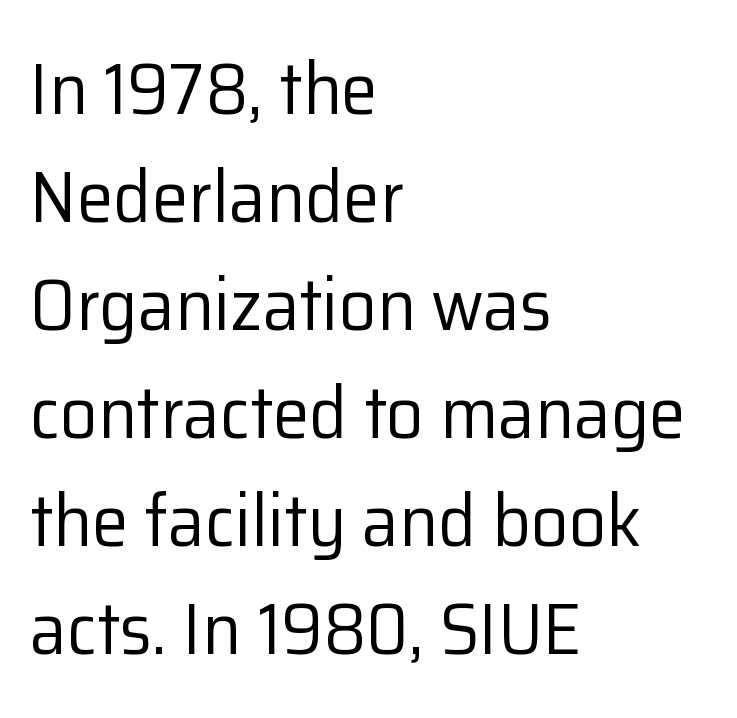
The image shows 74 px regular-weight sans-serif type, upright; set left-aligned, normal line spacing (1.46x), normal letter spacing, not underlined; low stroke contrast and a medium x-height.
